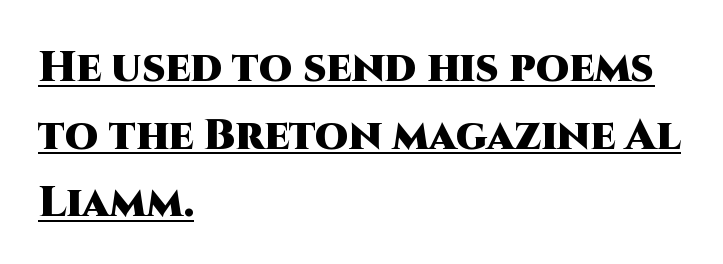
{"serif": "no", "italic": "no", "bold": "yes", "weight": "heavy", "width": "normal", "stroke_contrast": "high", "x_height": "large", "monospaced": "no", "underline": "yes", "align": "left", "line_spacing": "normal", "line_spacing_ratio": 1.57, "letter_spacing": "normal", "letter_spacing_em": 0.0, "glyph_px": 43}
